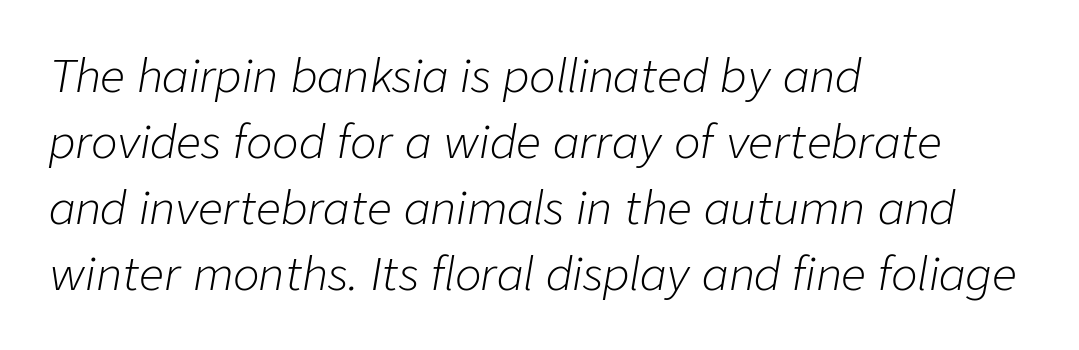
Q: Is the text bold? A: No.
Q: Is the text italic (slanted)? A: Yes, it leans right by about 9 degrees.
Q: Is the text underlined? A: No.
Q: How is the paragraph aligned? A: Left-aligned.
Q: Is the spacing between letters normal or unusually wide? A: Normal.
Q: Is the spacing between lines tight, normal or loose? A: Normal.
Q: Width (condensed, normal, or wide)? A: Normal.
Q: Stroke contrast? A: Low.
Q: x-height? A: Medium.
Q: Monospaced? A: No.
